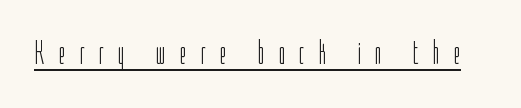
The image shows 33 px light, condensed sans-serif type, upright; set unusually wide letter spacing (+0.4 em), underlined; low stroke contrast and a medium x-height.
